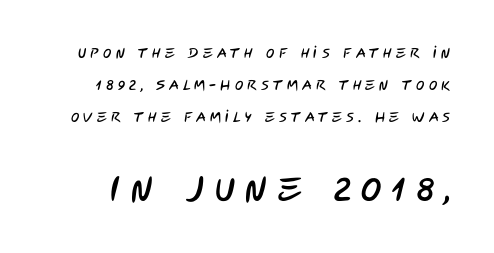
{"serif": "no", "width": "condensed", "stroke_contrast": "low", "x_height": "large", "monospaced": "no", "underline": "no", "line_spacing": "loose", "line_spacing_ratio": 2.28, "letter_spacing": "wide", "letter_spacing_em": 0.3, "larger_block": "second", "size_ratio": 2.43, "glyph_px": 34}
